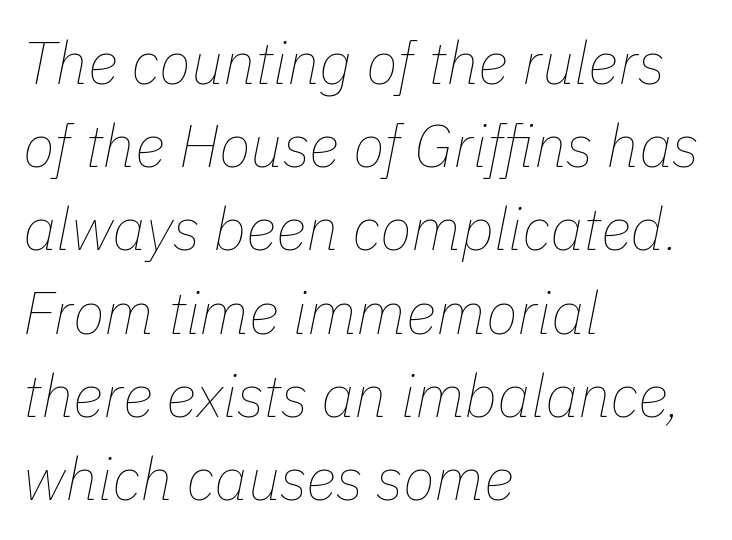
The lines in this sample share a left origin and differ only in where they stop. The line-height multiplier appears to be the usual default. The strokes carry an ordinary text weight at most. Is the letter spacing exaggerated? No — it looks like the ordinary default.
